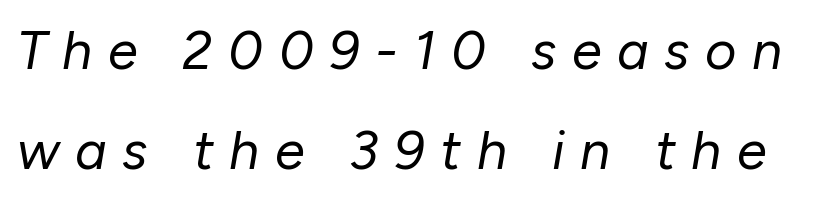
The font's italic variant was chosen for this text. Looks like regular typesetting: each glyph gets only the width it needs. Think standard paragraph weight, or any step lighter than that. This sample uses expanded letter spacing, leaving extra air between glyphs. Each row of text sits above clean, open space.
